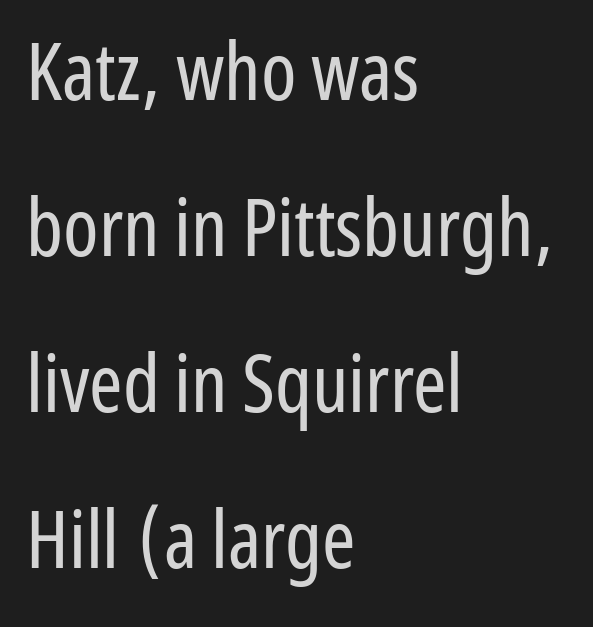
The image shows 80 px regular-weight, condensed sans-serif type, upright; set left-aligned, loose line spacing (1.95x), normal letter spacing, not underlined; low stroke contrast and a medium x-height.
